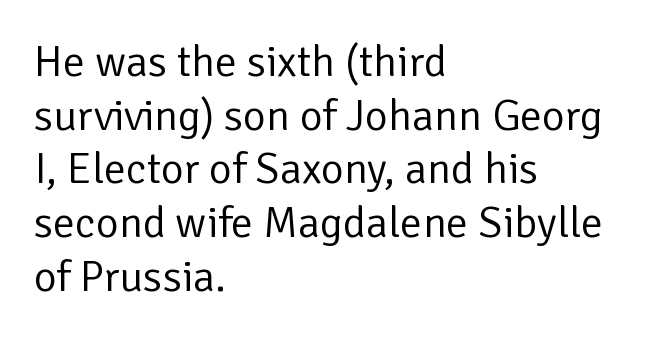
Q: Is the text bold? A: No.
Q: Is the text italic (slanted)? A: No, it is upright.
Q: Is the typeface a serif or a sans-serif typeface? A: Sans-serif.
Q: Is the text underlined? A: No.
Q: How is the paragraph aligned? A: Left-aligned.
Q: Is the spacing between letters normal or unusually wide? A: Normal.
Q: Width (condensed, normal, or wide)? A: Normal.
Q: Stroke contrast? A: Low.
Q: x-height? A: Medium.
Q: Monospaced? A: No.
